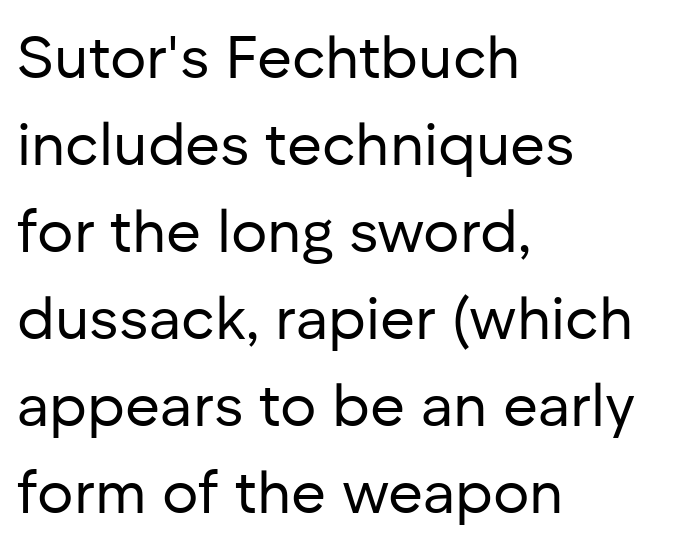
The typeface chosen for these lines omits serifs. This sample uses an upright cut, with every glyph sitting square on the baseline. The letterforms sit shoulder to shoulder at normal distance. Descenders hang freely into open space. A typesetter would call this proportional, since set widths differ per character. Evenly set lines give the paragraph a standard silhouette.
